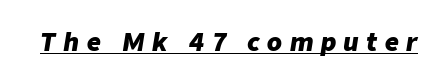
{"italic": "yes", "lean": "right", "slant_degrees": 9, "bold": "yes", "underline": "yes", "letter_spacing": "wide", "letter_spacing_em": 0.31, "glyph_px": 24}
